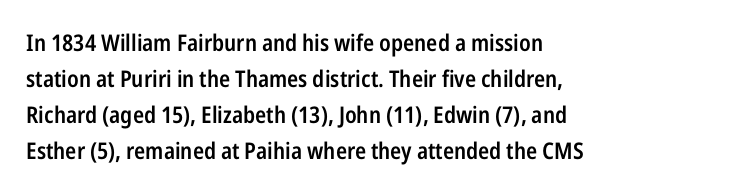
All the whitespace from short lines collects on the right. The space between consecutive lines is moderate. The type is set solid horizontally, with unmodified tracking. Does the lettering tilt? It doesn't — this is upright. Is the type bold? Partly — it's a semibold, heavier than regular but not fully bold.
